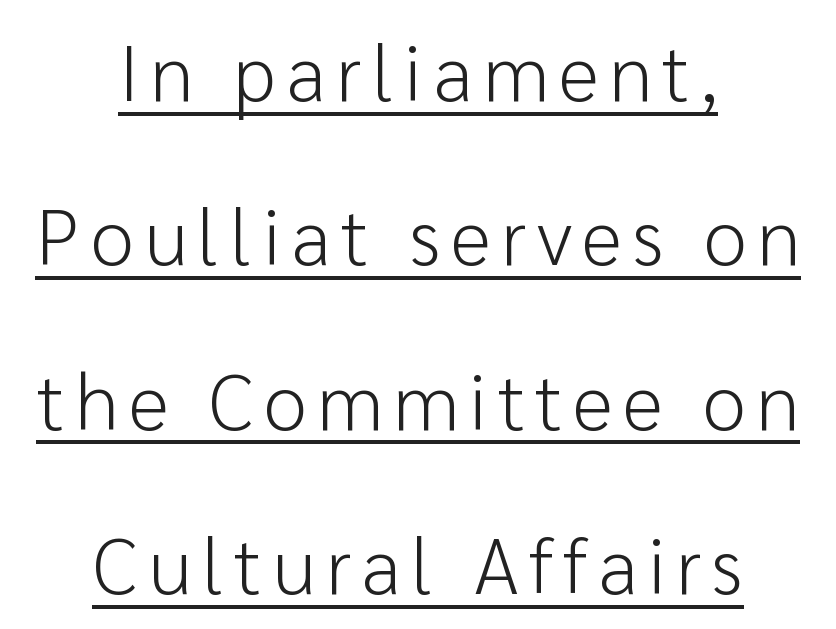
No italicization has been applied; the sample stays upright. Serifs: no, the terminals of the letterforms are clean. A typographer would call this underscored text. The space between consecutive lines is lavish. Heft: none added — not bold.
